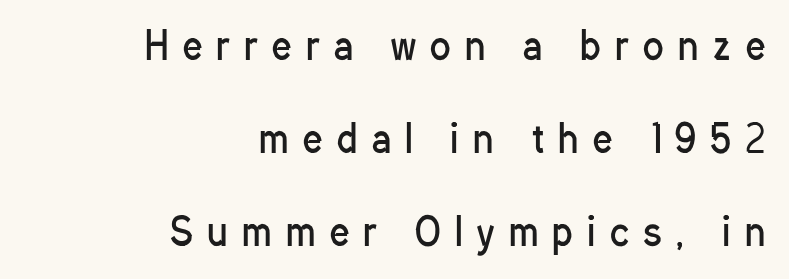
{"serif": "no", "italic": "no", "bold": "no", "weight": "regular", "width": "condensed", "stroke_contrast": "low", "x_height": "medium", "monospaced": "no", "underline": "no", "align": "right", "line_spacing": "loose", "line_spacing_ratio": 2.45, "letter_spacing": "wide", "letter_spacing_em": 0.38, "glyph_px": 38}
